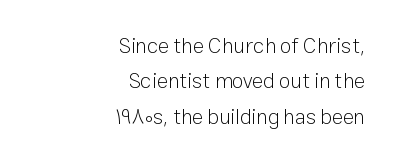
Stroke mass is kept to a normal reading level or below. The type sits square on the baseline with zero lean. You could call the tracking neutral — neither tight nor loose. Compared with a flush-left layout, this one pins lines to the opposite, right side. One glance says typical: line gaps are just what's usual.
